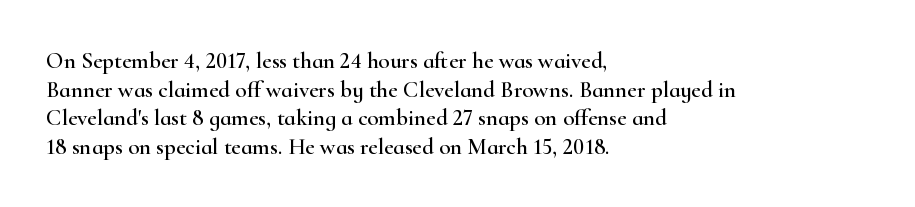
{"italic": "no", "underline": "no", "align": "left", "line_spacing_ratio": 1.24, "letter_spacing": "normal", "letter_spacing_em": 0.0, "glyph_px": 23}
